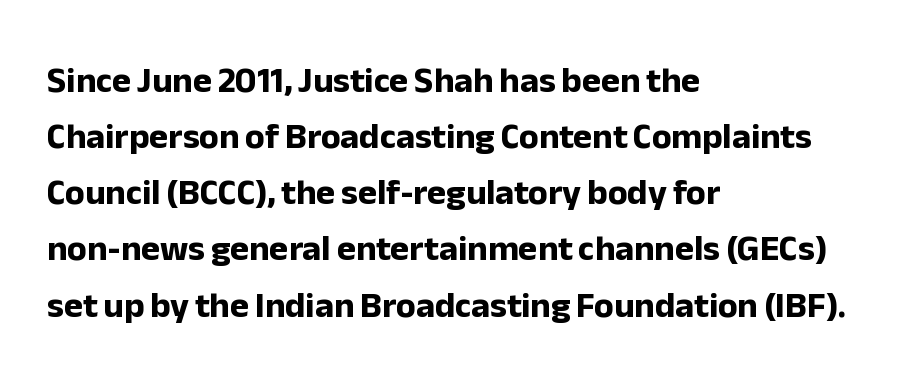
{"serif": "no", "italic": "no", "bold": "yes", "weight": "bold", "width": "normal", "stroke_contrast": "low", "x_height": "medium", "monospaced": "no", "underline": "no", "align": "left", "line_spacing": "normal", "line_spacing_ratio": 1.56, "letter_spacing": "normal", "letter_spacing_em": 0.0, "glyph_px": 36}
